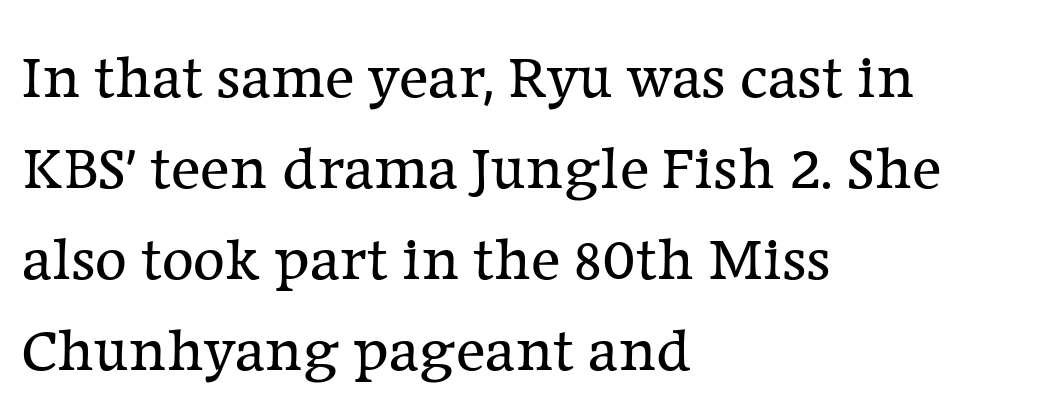
Rows of type keep a routine distance in the vertical direction. A classic flush-left, rag-right setting is used for this passage. The face used here is proportionally spaced, like ordinary book or web type. It's the straight-up-and-down kind of type. No extra tracking has been applied to these lines.
